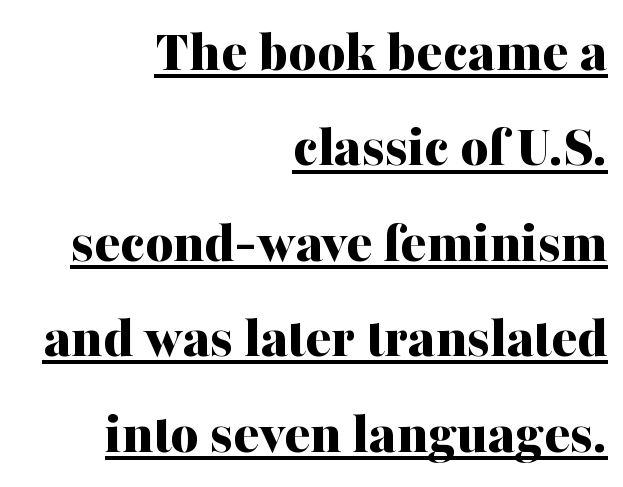
The lines in this sample share a right terminus and differ only in where they begin. Observe the serifs anchoring each vertical stroke in this sample. Nope, not italic — everything's standing straight. The rendering uses natural spacing where letterforms have individual widths. The passage shown stacks its lines at a standard gap.
